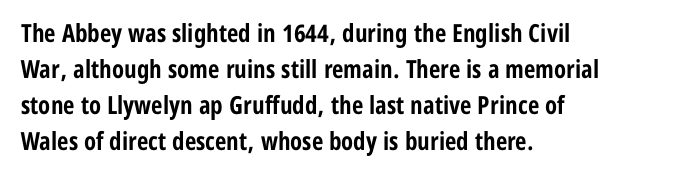
{"italic": "no", "bold": "yes", "underline": "no", "align": "left", "line_spacing": "normal", "line_spacing_ratio": 1.44, "letter_spacing": "normal", "letter_spacing_em": 0.0, "glyph_px": 25}
